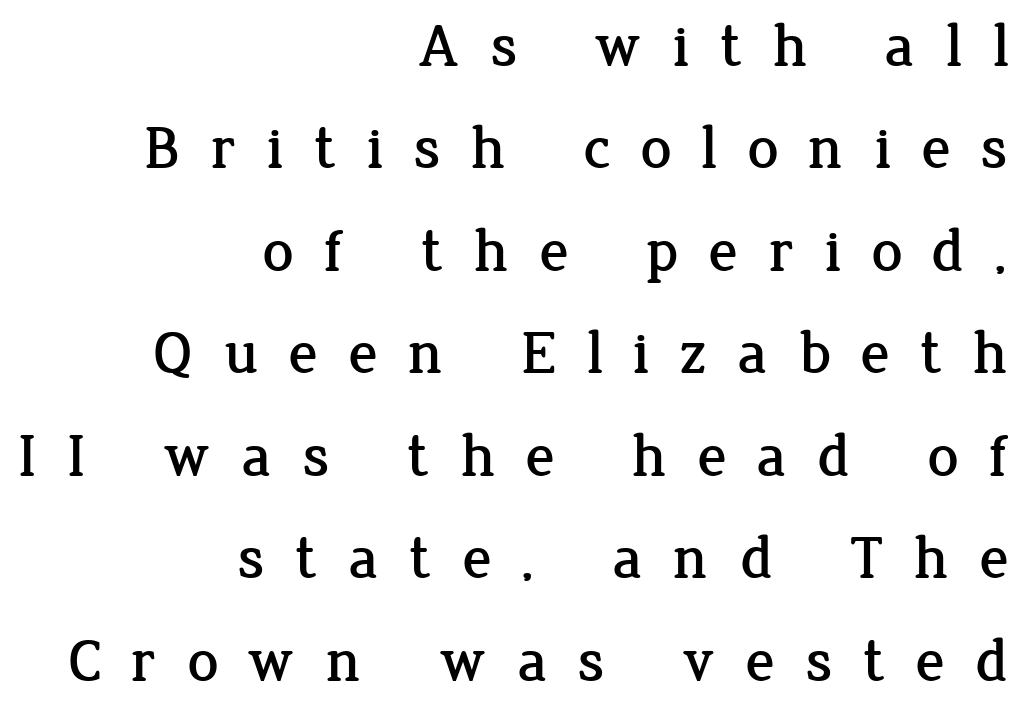
The tracking jumps out immediately: characters are airy and widely separated. The baseline area is clear. The text block is weighted toward the right margin, trailing off unevenly leftward. Rendered with straight, roman letterforms. Note the varied advance widths — an 'i' is clearly narrower than an 'm'.
